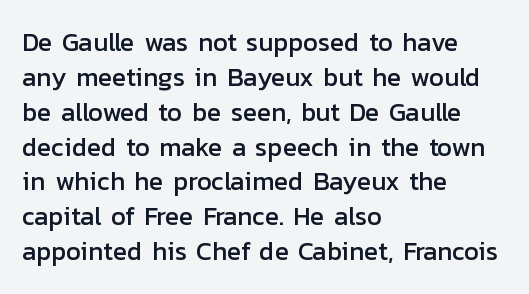
Q: Is the text italic (slanted)? A: No, it is upright.
Q: Is the text underlined? A: No.
Q: How is the paragraph aligned? A: Left-aligned.
Q: Is the spacing between letters normal or unusually wide? A: Normal.
Q: Is the spacing between lines tight, normal or loose? A: Normal.
